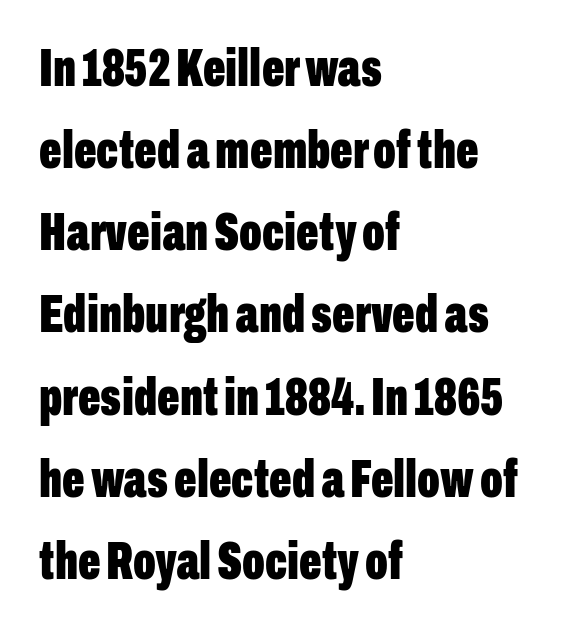
A clean baseline with only descenders dipping below it. These lines are rendered in a variable-pitch font. These lines stack with their left ends in a neat column. Does the lettering tilt? It doesn't — this is upright. The type family on display is of the sans-serif kind. How would I describe the line gaps? Plain and ordinary.
